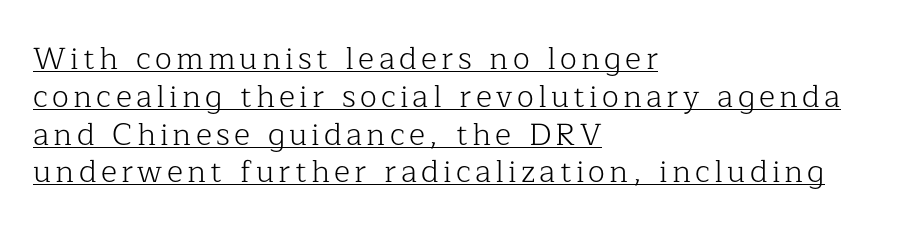
{"serif": "yes", "italic": "no", "bold": "no", "weight": "light", "width": "normal", "stroke_contrast": "low", "x_height": "medium", "monospaced": "no", "underline": "yes", "align": "left", "line_spacing_ratio": 1.22, "glyph_px": 31}
